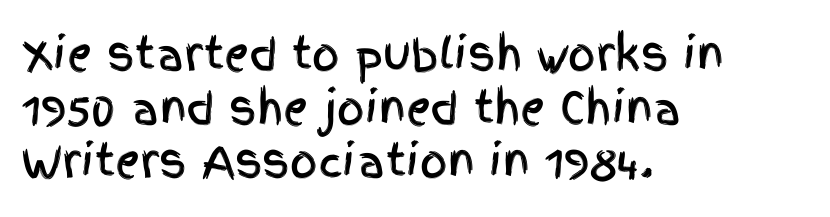
The foot of each line stays bare and open. The rag falls on the right side of this text block. Quick note: not italic, upright. Think of a printed novel: that variable character pitch is what you see here. Normally led — the rows are evenly, conventionally spaced.
